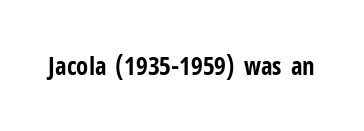
Underlining? Definitely not there. Strong, thick strokes mark this as bold type. This sample uses an upright cut, with every glyph sitting square on the baseline. A typesetter would call this zero additional tracking.
